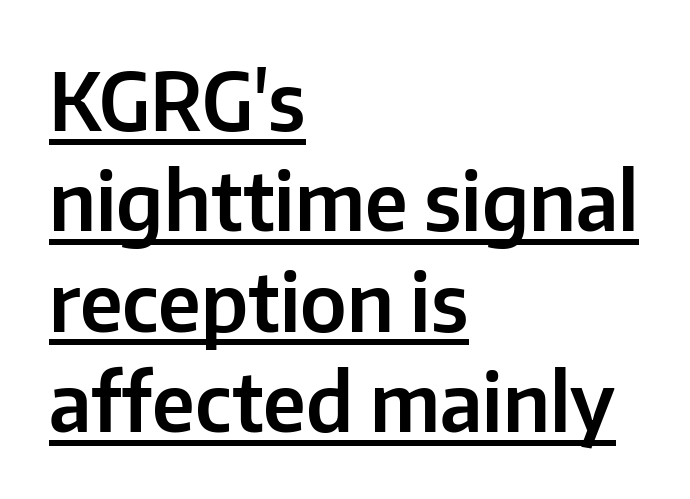
Q: Is the text italic (slanted)? A: No, it is upright.
Q: Is the typeface a serif or a sans-serif typeface? A: Sans-serif.
Q: Is the text underlined? A: Yes.
Q: How is the paragraph aligned? A: Left-aligned.
Q: Is the spacing between letters normal or unusually wide? A: Normal.
Q: Is the spacing between lines tight, normal or loose? A: Normal.
Q: Width (condensed, normal, or wide)? A: Normal.
Q: Stroke contrast? A: Low.
Q: x-height? A: Medium.
Q: Monospaced? A: No.
